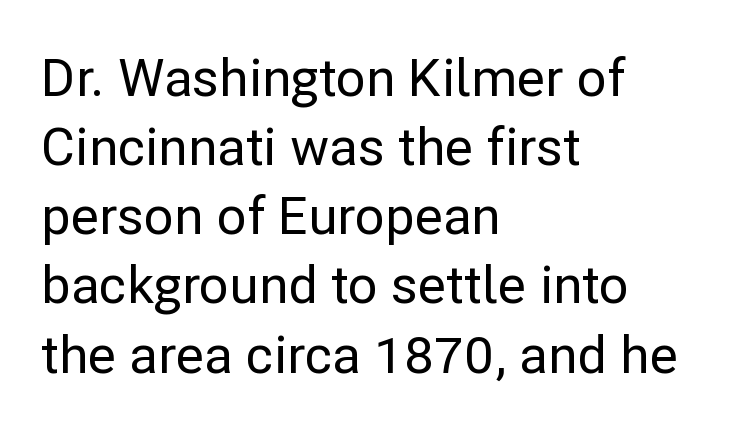
{"serif": "no", "italic": "no", "width": "normal", "stroke_contrast": "low", "x_height": "medium", "monospaced": "no", "underline": "no", "align": "left", "line_spacing": "normal", "line_spacing_ratio": 1.33, "letter_spacing": "normal", "letter_spacing_em": 0.0, "glyph_px": 52}
